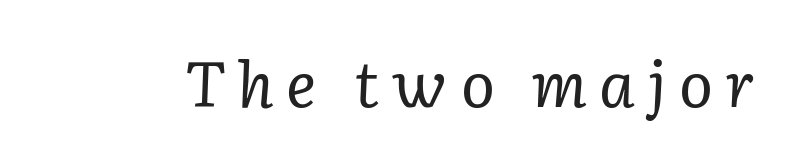
Q: Is the text bold? A: No.
Q: Is the text italic (slanted)? A: Yes, it leans right by about 2 degrees.
Q: Is the typeface a serif or a sans-serif typeface? A: Serif.
Q: Is the text underlined? A: No.
Q: Is the spacing between letters normal or unusually wide? A: Unusually wide.
Q: Width (condensed, normal, or wide)? A: Normal.
Q: Stroke contrast? A: Low.
Q: x-height? A: Medium.
Q: Monospaced? A: No.
